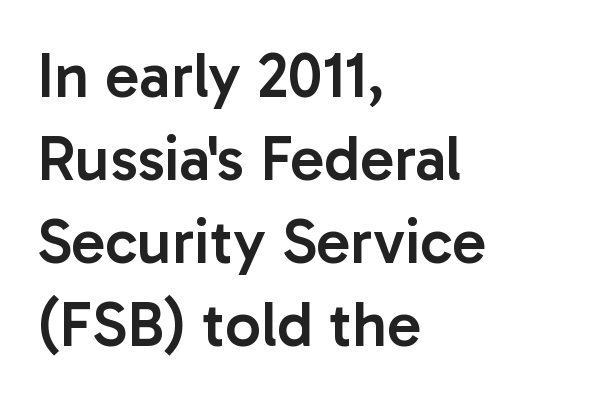
Q: Is the text bold? A: Semi-bold.
Q: Is the text italic (slanted)? A: No, it is upright.
Q: Is the typeface a serif or a sans-serif typeface? A: Sans-serif.
Q: Is the text underlined? A: No.
Q: How is the paragraph aligned? A: Left-aligned.
Q: Is the spacing between letters normal or unusually wide? A: Normal.
Q: Is the spacing between lines tight, normal or loose? A: Normal.
Q: Width (condensed, normal, or wide)? A: Normal.
Q: Stroke contrast? A: Low.
Q: x-height? A: Medium.
Q: Monospaced? A: No.
